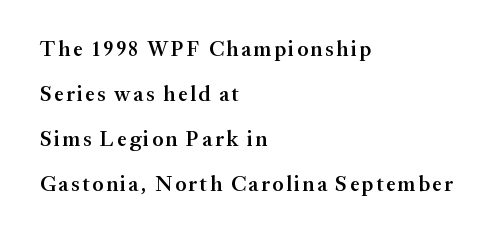
The image shows 21 px text type, upright; set left-aligned, loose line spacing (2.15x), not underlined.
